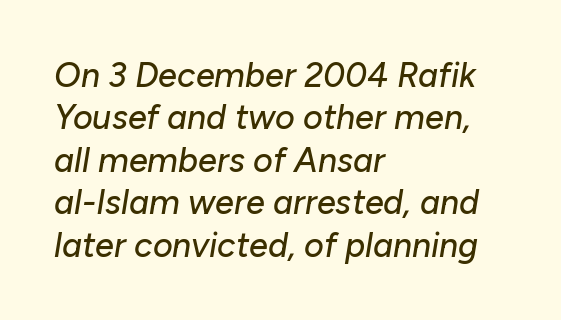
{"italic": "yes", "lean": "right", "slant_degrees": 10, "width": "normal", "stroke_contrast": "low", "x_height": "medium", "monospaced": "no", "underline": "no", "align": "left", "line_spacing": "normal", "line_spacing_ratio": 1.25, "letter_spacing": "normal", "letter_spacing_em": 0.0, "glyph_px": 34}
